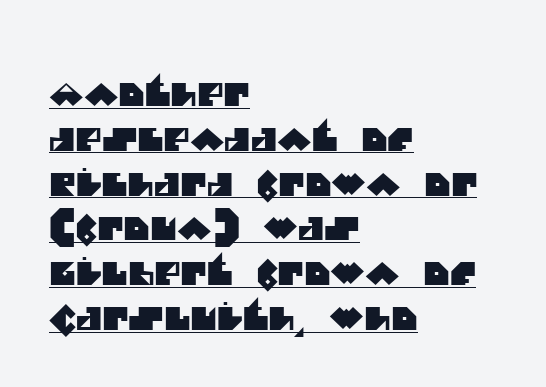
Typographically, this falls in the sans-serif category. Do the characters align in a grid? No, the font is proportional. This is underlined copy, the kind a proofreader might mark for attention. Vertical spacing — default. Where is the straight margin? On the left. Look at the tracking — it's just the regular setting, nothing added.
